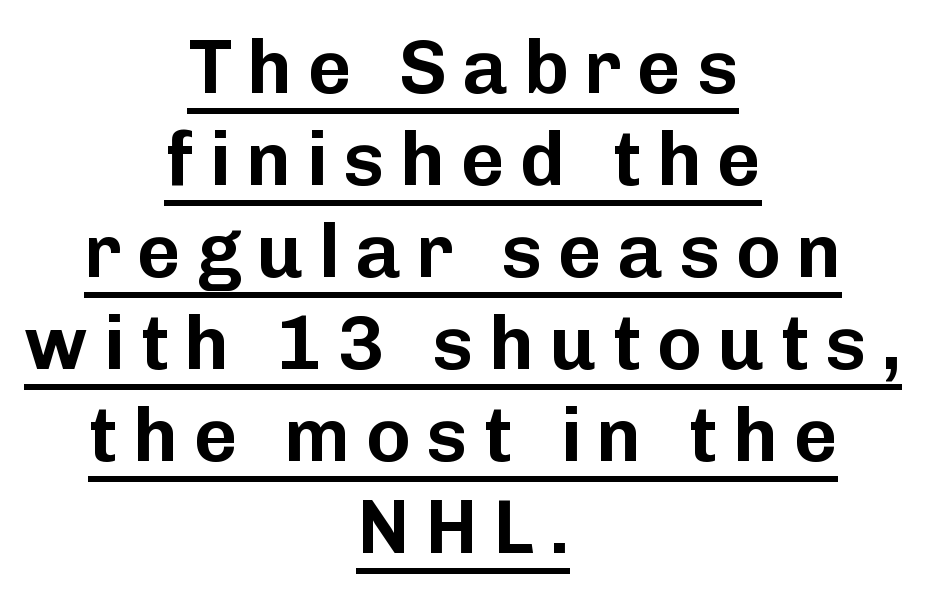
Students, observe the line beneath the letters — that is underlining. Each word looks stretched out because of the extra space between its letters. Rendered with straight, roman letterforms. The typeface chosen for these lines omits serifs.
